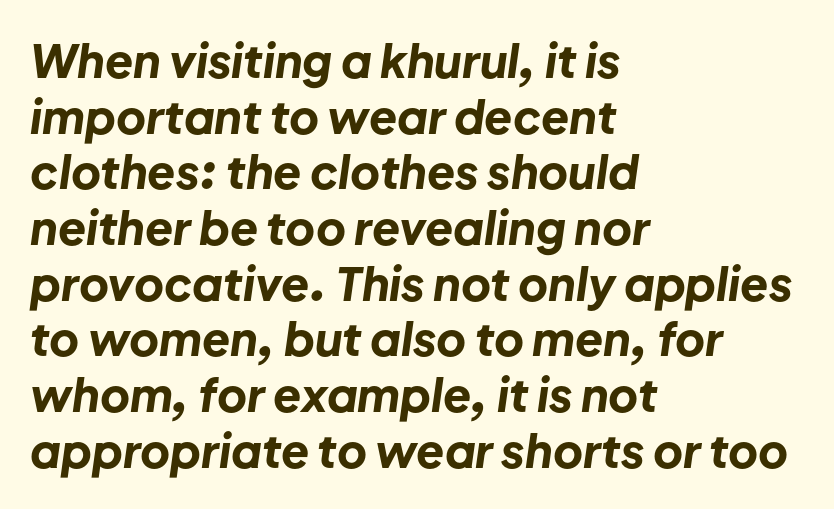
The image shows 46 px bold type, italic (leaning right); set left-aligned, line spacing 1.21x, normal letter spacing, not underlined; low stroke contrast and a medium x-height.
